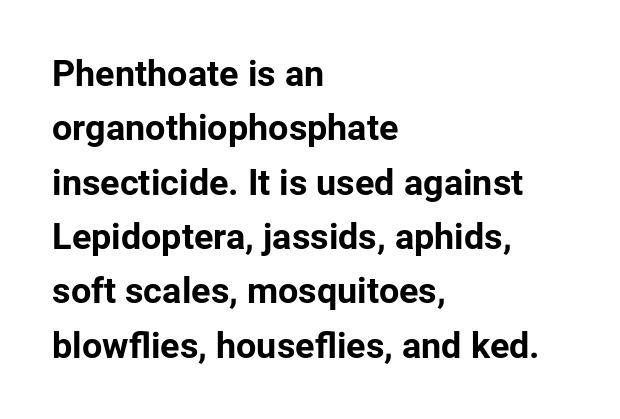
Nope, no serifs anywhere on these letters. Descenders hang freely into open space. The face used here is proportionally spaced, like ordinary book or web type. Compared with a centered layout, this one pins lines to the left instead. Vertically, the passage feels balanced, rows spaced as you'd expect.
